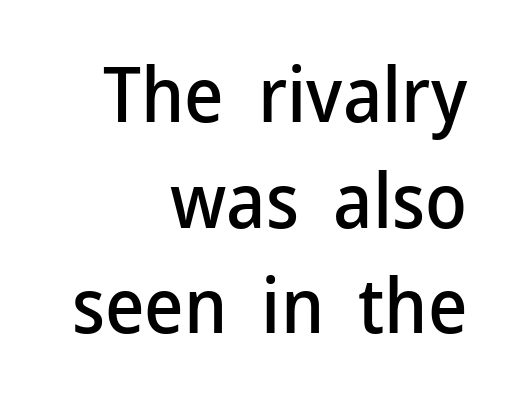
Q: Is the text italic (slanted)? A: No, it is upright.
Q: Is the typeface a serif or a sans-serif typeface? A: Sans-serif.
Q: Is the text underlined? A: No.
Q: How is the paragraph aligned? A: Right-aligned.
Q: Is the spacing between letters normal or unusually wide? A: Normal.
Q: Is the spacing between lines tight, normal or loose? A: Normal.
Q: Width (condensed, normal, or wide)? A: Normal.
Q: Stroke contrast? A: Low.
Q: x-height? A: Medium.
Q: Monospaced? A: No.
